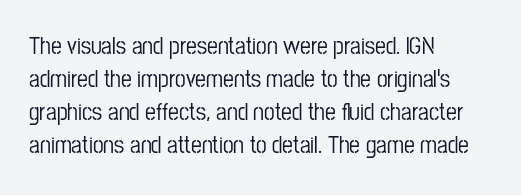
{"italic": "no", "underline": "no", "align": "left", "line_spacing": "normal", "line_spacing_ratio": 1.38, "letter_spacing": "normal", "letter_spacing_em": 0.0, "glyph_px": 24}
